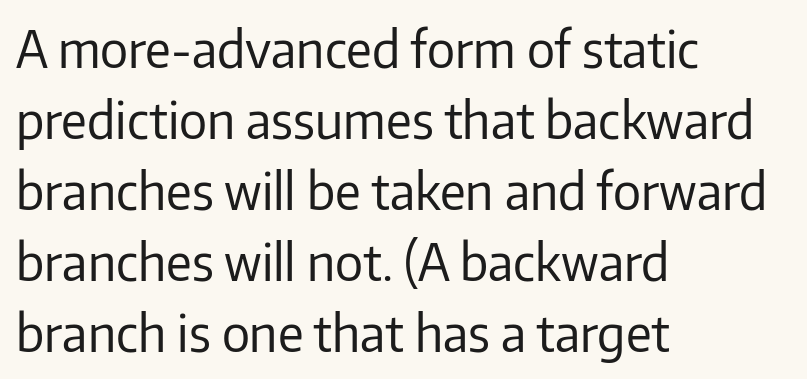
Bold? No — there's no thickening of the strokes. The font family rendered here belongs to the sans-serif group. The setting favours the left margin, as ordinary paragraphs usually do. This is roman type, the default non-slanted kind. Is there much room between lines? A standard amount, neither cramped nor airy. Short note: letters normally spaced.
